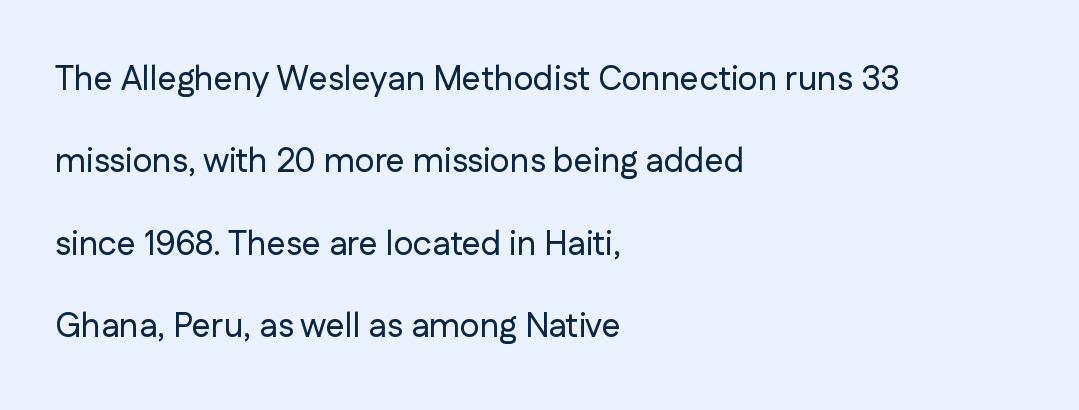
{"serif": "no", "italic": "no", "width": "normal", "stroke_contrast": "low", "x_height": "medium", "monospaced": "no", "underline": "no", "align": "left", "line_spacing": "loose", "line_spacing_ratio": 2.42, "letter_spacing": "normal", "letter_spacing_em": 0.0, "glyph_px": 34}
